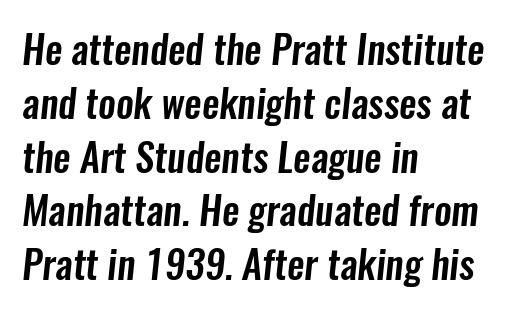
{"serif": "no", "width": "condensed", "stroke_contrast": "low", "x_height": "medium", "monospaced": "no", "underline": "no", "align": "left", "line_spacing": "normal", "line_spacing_ratio": 1.38, "letter_spacing": "normal", "letter_spacing_em": 0.0, "glyph_px": 39}
